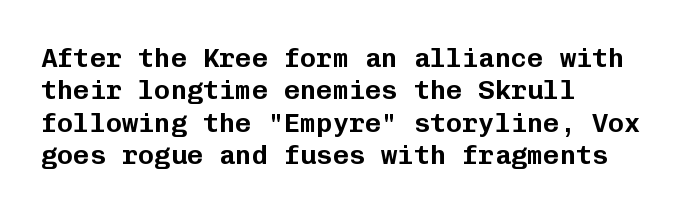
The image shows 27 px text type, upright; set left-aligned, line spacing 1.2x, normal letter spacing, not underlined.
